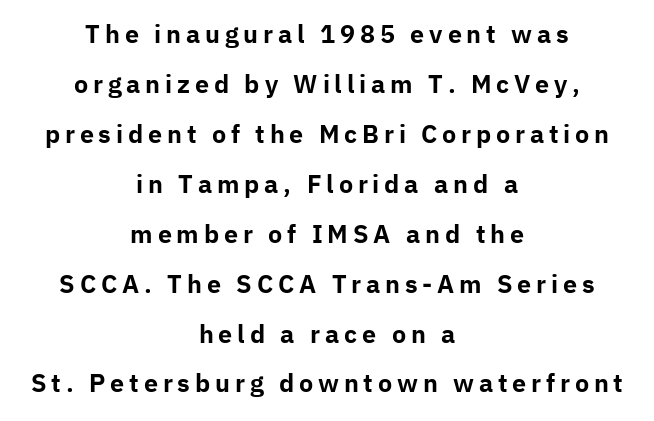
Stroke thickness is high; the sample reads as a true bold. A clean baseline with only descenders dipping below it. The vertical gap from one line to the next is large. Casual observation: everything's sitting right in the middle.
